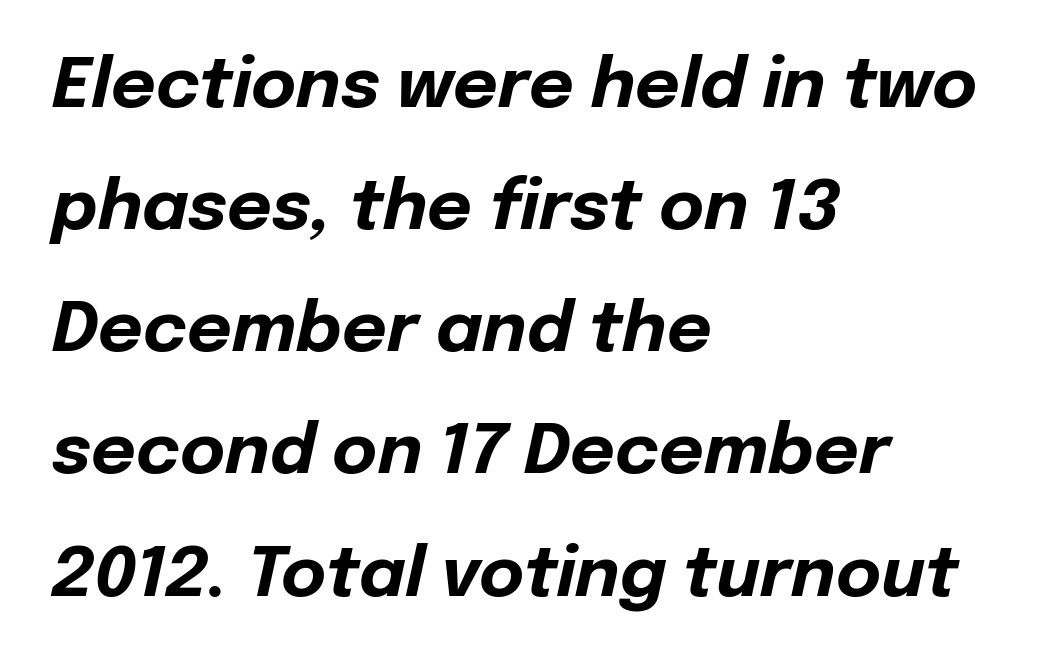
The compositor pushed each line to the left boundary. The baseline area is clear. Is the type bold? Yes — the strokes are clearly thick and heavy. Tracking value appears to be zero — textbook default spacing. Proportional: the letters do not fall into vertical columns. This is oblique type, the kind used for emphasis or titles.
